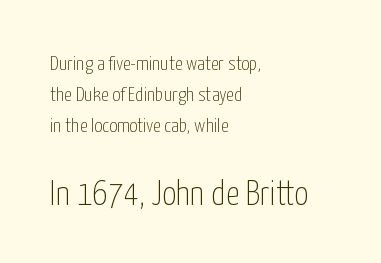
Q: Is the text bold? A: No.
Q: Is the text italic (slanted)? A: No, it is upright.
Q: Is the typeface a serif or a sans-serif typeface? A: Sans-serif.
Q: Is the text underlined? A: No.
Q: How is the paragraph aligned? A: Left-aligned.
Q: Is the spacing between letters normal or unusually wide? A: Normal.
Q: Is the spacing between lines tight, normal or loose? A: Normal.
Q: Which block of text is set in a larger size, the first (top) or the second (bottom)? A: The second (bottom) one.
Q: Width (condensed, normal, or wide)? A: Condensed.
Q: Stroke contrast? A: Low.
Q: x-height? A: Medium.
Q: Monospaced? A: No.
